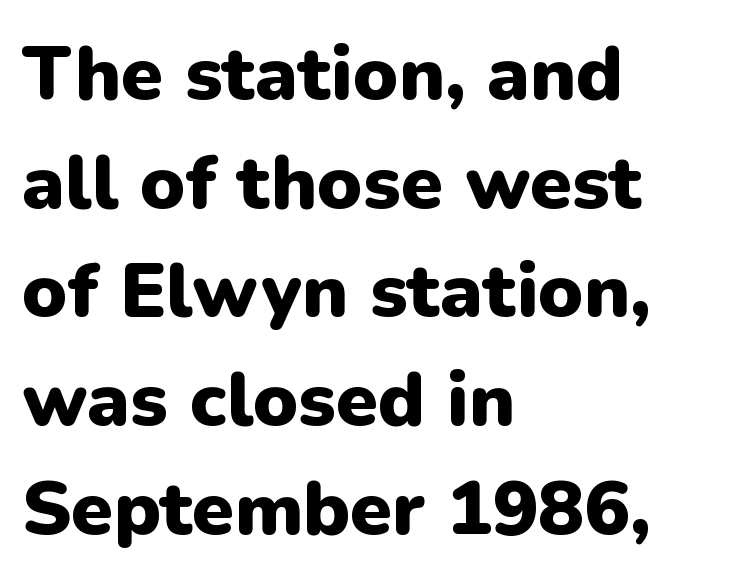
The space beneath each line is pristine and unruled. Short note: letters normally spaced. The face used here has the dense, thick strokes of a bold. What kind of face is this? One without serifs — a sans. Compared with typical paragraphs, the rows here are spaced about the same. Proportional: the letters do not fall into vertical columns.
